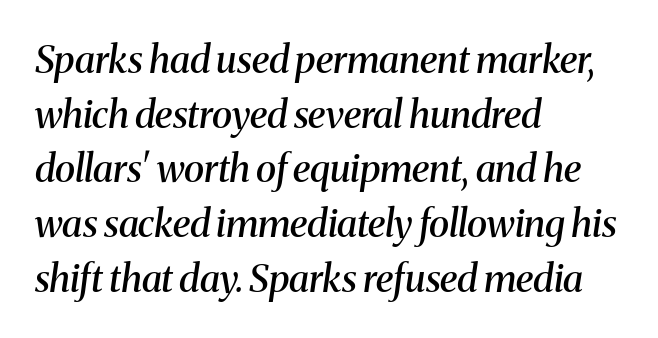
Q: Is the text bold? A: Semi-bold.
Q: Is the text italic (slanted)? A: Yes, it leans right by about 8 degrees.
Q: Is the typeface a serif or a sans-serif typeface? A: Serif.
Q: Is the text underlined? A: No.
Q: How is the paragraph aligned? A: Left-aligned.
Q: Is the spacing between letters normal or unusually wide? A: Normal.
Q: Is the spacing between lines tight, normal or loose? A: Normal.
Q: Width (condensed, normal, or wide)? A: Normal.
Q: Stroke contrast? A: Medium.
Q: x-height? A: Medium.
Q: Monospaced? A: No.
